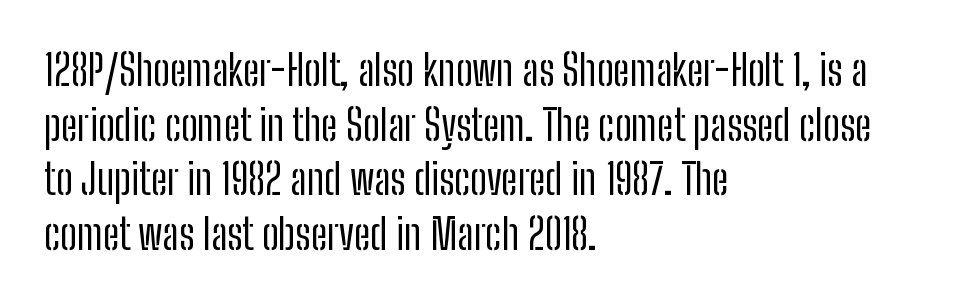
{"serif": "no", "italic": "no", "bold": "no", "weight": "regular", "width": "condensed", "stroke_contrast": "low", "x_height": "medium", "monospaced": "no", "underline": "no", "align": "left", "line_spacing": "normal", "line_spacing_ratio": 1.3, "letter_spacing": "normal", "letter_spacing_em": 0.0, "glyph_px": 42}
